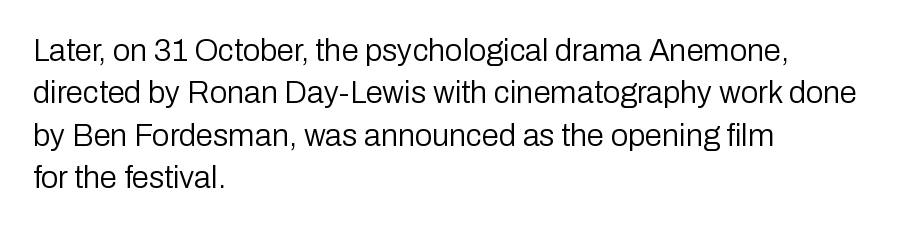
The image shows 31 px regular-weight sans-serif type, upright; set left-aligned, normal line spacing (1.37x), normal letter spacing, not underlined; low stroke contrast and a medium x-height.
